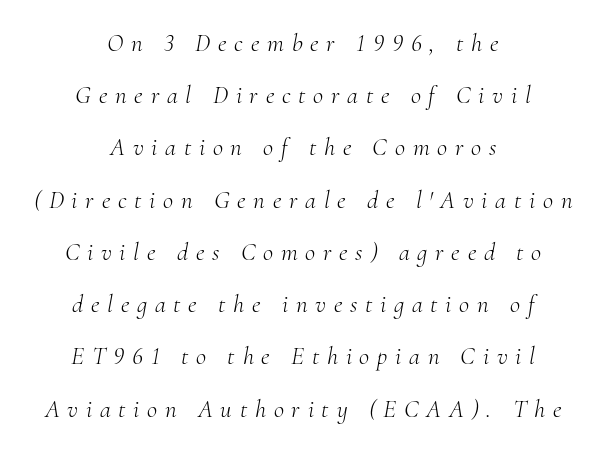
{"italic": "yes", "lean": "right", "slant_degrees": 10, "bold": "no", "underline": "no", "align": "center", "line_spacing": "loose", "line_spacing_ratio": 2.09, "letter_spacing": "wide", "letter_spacing_em": 0.31, "glyph_px": 25}
